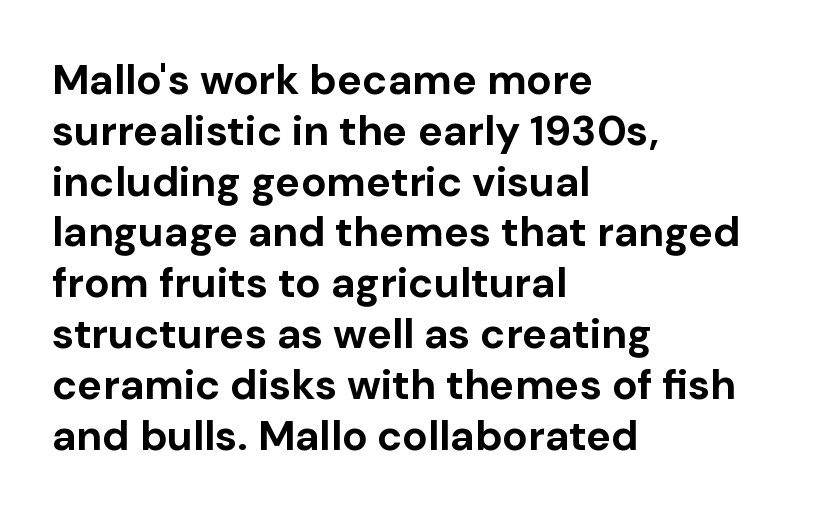
Glance below the letters and you will spot only blank space. Examine the stroke ends and you'll find no serifs. As a designer I'd log this as weight 700, bold. Unlike italic type, these characters show no tilt at all.
